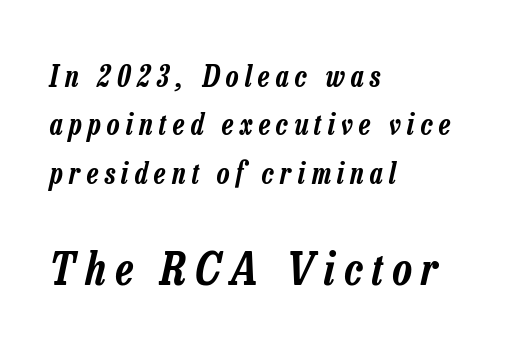
The image shows 44 px condensed type, italic (leaning right); set left-aligned, normal line spacing (1.67x), unusually wide letter spacing (+0.22 em), not underlined; the second (bottom) block is 1.52x larger; low stroke contrast and a medium x-height.
